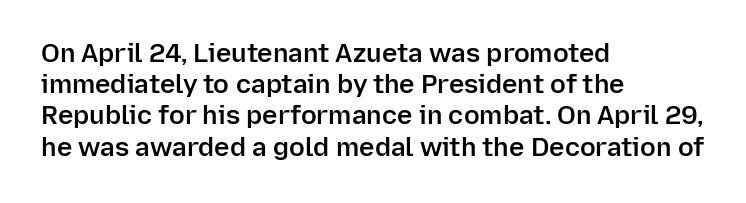
{"italic": "no", "bold": "semi", "underline": "no", "align": "left", "line_spacing_ratio": 1.2, "letter_spacing": "normal", "letter_spacing_em": 0.0, "glyph_px": 26}
